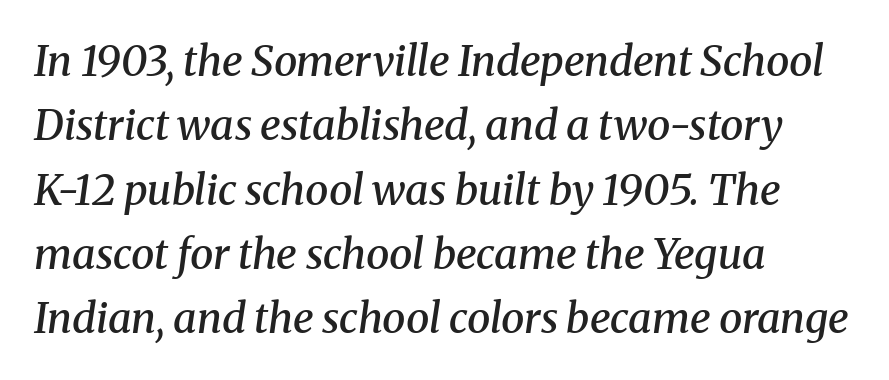
{"serif": "yes", "italic": "yes", "lean": "right", "slant_degrees": 8, "bold": "semi", "weight": "semibold", "width": "normal", "stroke_contrast": "medium", "x_height": "medium", "monospaced": "no", "underline": "no", "align": "left", "line_spacing": "normal", "line_spacing_ratio": 1.53, "letter_spacing": "normal", "letter_spacing_em": 0.0, "glyph_px": 42}
